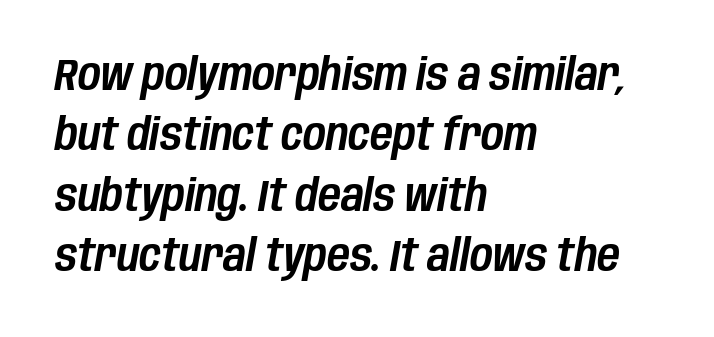
The image shows 44 px condensed type, italic (leaning right); set left-aligned, normal line spacing (1.37x), normal letter spacing, not underlined; low stroke contrast and a large x-height.
